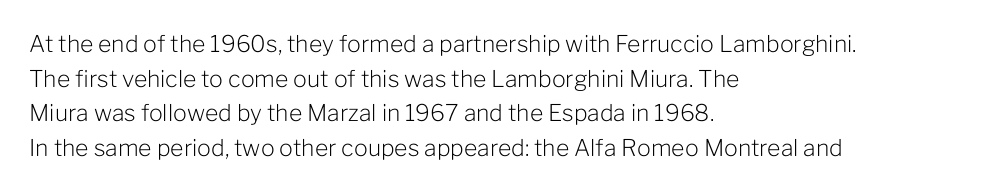
Q: Is the text bold? A: No.
Q: Is the text italic (slanted)? A: No, it is upright.
Q: Is the text underlined? A: No.
Q: How is the paragraph aligned? A: Left-aligned.
Q: Is the spacing between letters normal or unusually wide? A: Normal.
Q: Is the spacing between lines tight, normal or loose? A: Normal.
